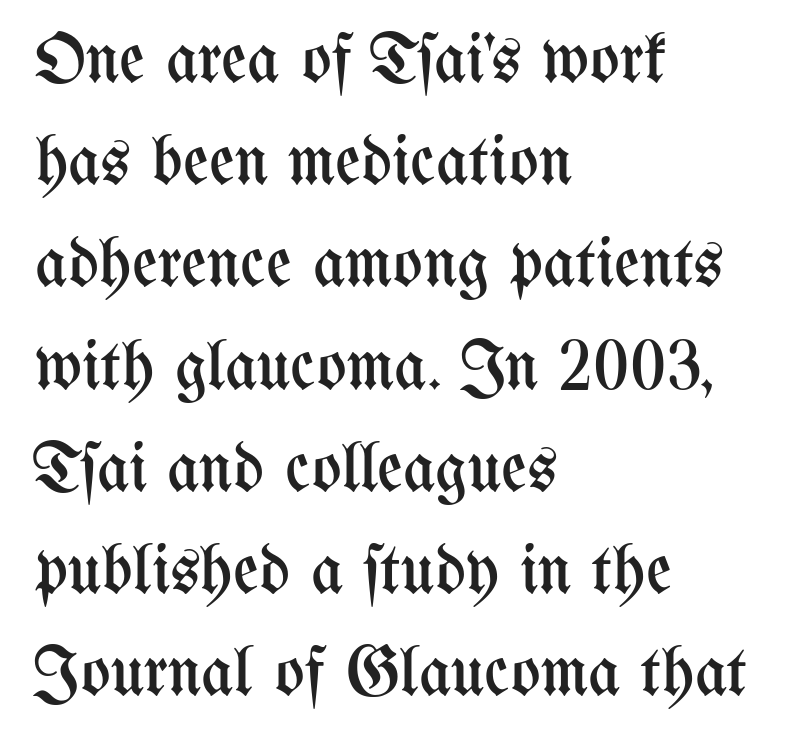
Q: Is the text bold? A: No.
Q: Is the text italic (slanted)? A: No, it is upright.
Q: Is the text underlined? A: No.
Q: How is the paragraph aligned? A: Left-aligned.
Q: Is the spacing between letters normal or unusually wide? A: Normal.
Q: Is the spacing between lines tight, normal or loose? A: Normal.
Q: Width (condensed, normal, or wide)? A: Condensed.
Q: Stroke contrast? A: Medium.
Q: x-height? A: Medium.
Q: Monospaced? A: No.
